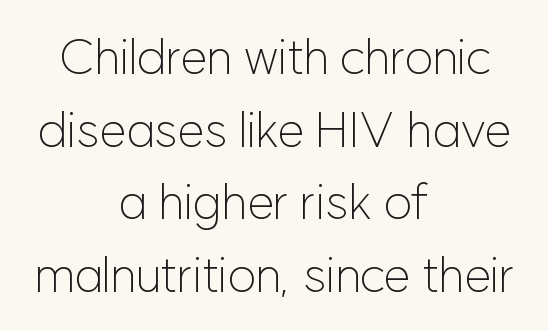
Weight: not bold — regular or lighter. Whoever set this chose a conventional vertical rhythm. Both edges are ragged and mirror each other, which tells us the setting is centered. Examine the stroke ends and you'll find no serifs.
